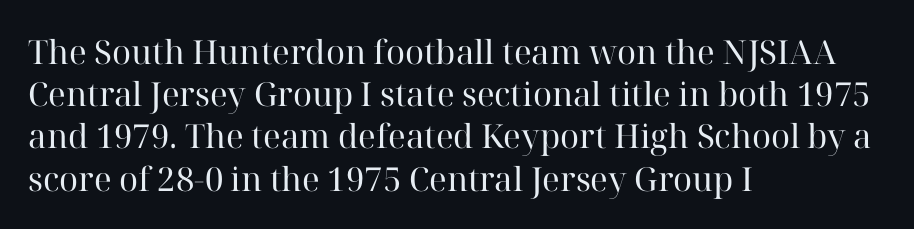
{"serif": "yes", "italic": "no", "bold": "no", "weight": "regular", "width": "normal", "stroke_contrast": "high", "x_height": "medium", "monospaced": "no", "underline": "no", "align": "left", "line_spacing": "normal", "line_spacing_ratio": 1.28, "letter_spacing": "normal", "letter_spacing_em": 0.0, "glyph_px": 33}
